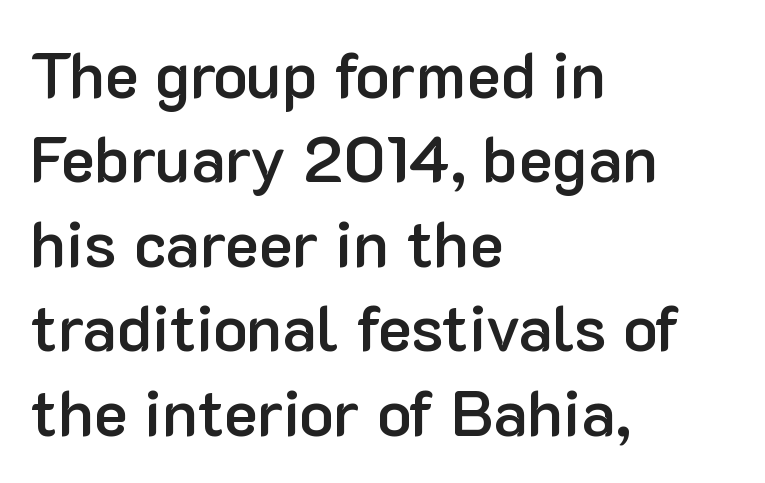
A classic flush-left, rag-right setting is used for this passage. The zone under the glyphs is completely vacant. Tracking here is standard; glyphs follow each other at the usual distance. Type style note: lacks serifs. This block has exactly the height ordinary leading produces. Varying glyph widths throughout — classic text-font behaviour.
